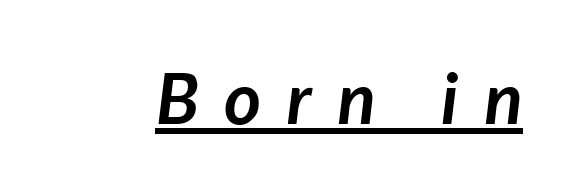
The letters are spread apart with noticeably loose tracking. Think of a printed novel: that variable character pitch is what you see here. The glyphs have the mass of a bold cut. The glyphs are accompanied by a horizontal stroke just below them. The face used here has a pronounced slope to its letters.
